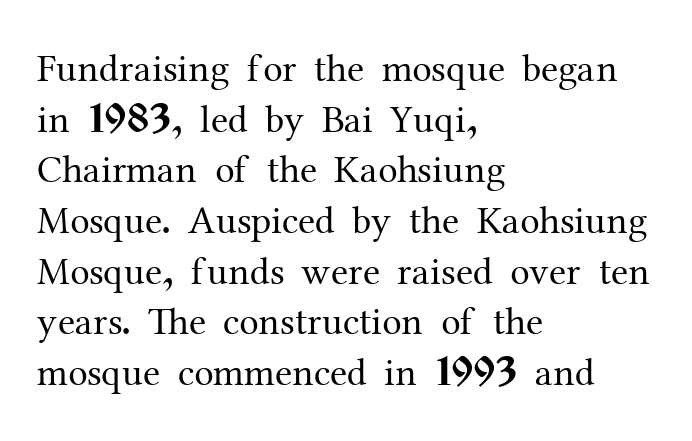
Q: Is the text bold? A: No.
Q: Is the text italic (slanted)? A: No, it is upright.
Q: Is the typeface a serif or a sans-serif typeface? A: Serif.
Q: Is the text underlined? A: No.
Q: How is the paragraph aligned? A: Left-aligned.
Q: Is the spacing between letters normal or unusually wide? A: Normal.
Q: Is the spacing between lines tight, normal or loose? A: Normal.
Q: Width (condensed, normal, or wide)? A: Normal.
Q: Stroke contrast? A: Medium.
Q: x-height? A: Medium.
Q: Monospaced? A: No.
